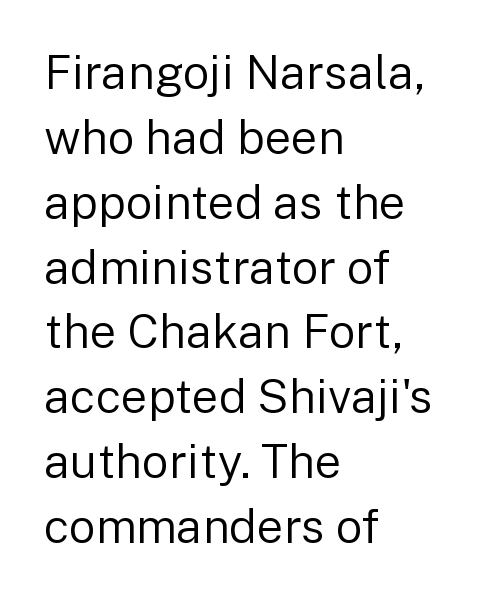
Q: Is the text bold? A: No.
Q: Is the text italic (slanted)? A: No, it is upright.
Q: Is the typeface a serif or a sans-serif typeface? A: Sans-serif.
Q: Is the text underlined? A: No.
Q: How is the paragraph aligned? A: Left-aligned.
Q: Is the spacing between letters normal or unusually wide? A: Normal.
Q: Is the spacing between lines tight, normal or loose? A: Normal.
Q: Width (condensed, normal, or wide)? A: Normal.
Q: Stroke contrast? A: Low.
Q: x-height? A: Medium.
Q: Monospaced? A: No.
